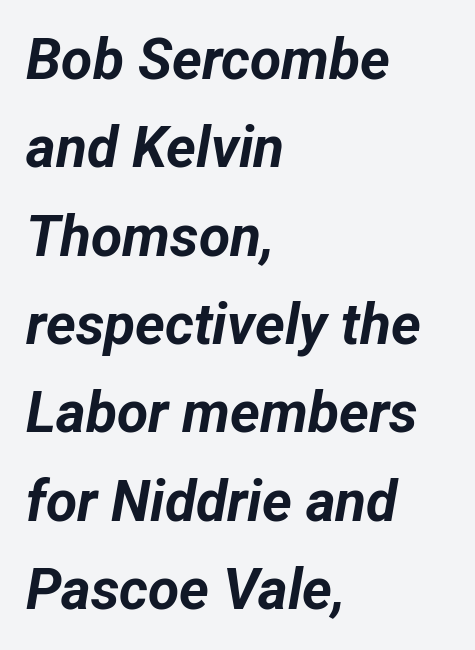
{"italic": "yes", "lean": "right", "slant_degrees": 12, "bold": "yes", "weight": "bold", "width": "normal", "stroke_contrast": "low", "x_height": "medium", "monospaced": "no", "underline": "no", "align": "left", "line_spacing": "normal", "line_spacing_ratio": 1.55, "letter_spacing": "normal", "letter_spacing_em": 0.0, "glyph_px": 57}
